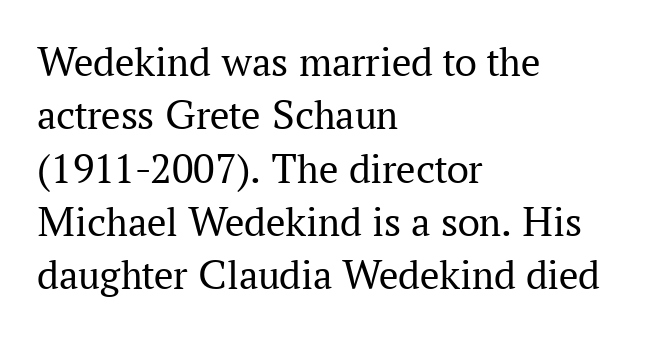
{"serif": "yes", "italic": "no", "bold": "no", "weight": "regular", "width": "normal", "stroke_contrast": "medium", "x_height": "medium", "monospaced": "no", "underline": "no", "align": "left", "line_spacing_ratio": 1.24, "letter_spacing": "normal", "letter_spacing_em": 0.0, "glyph_px": 43}
